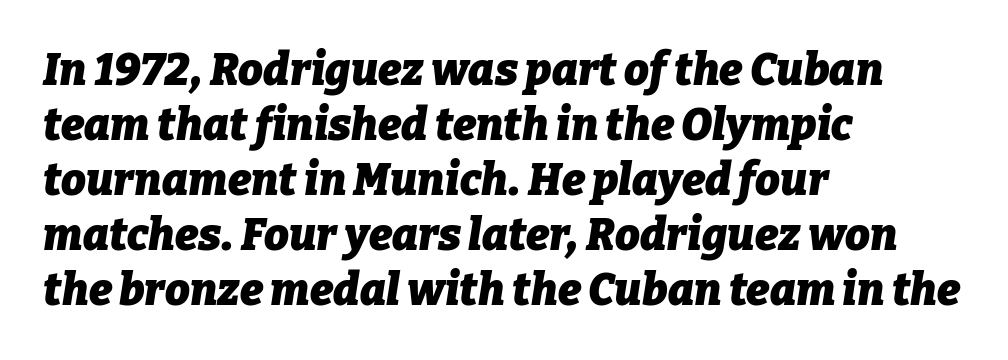
The image shows 44 px heavy type, italic (leaning right); set left-aligned, normal line spacing (1.25x), normal letter spacing, not underlined; low stroke contrast and a medium x-height.
